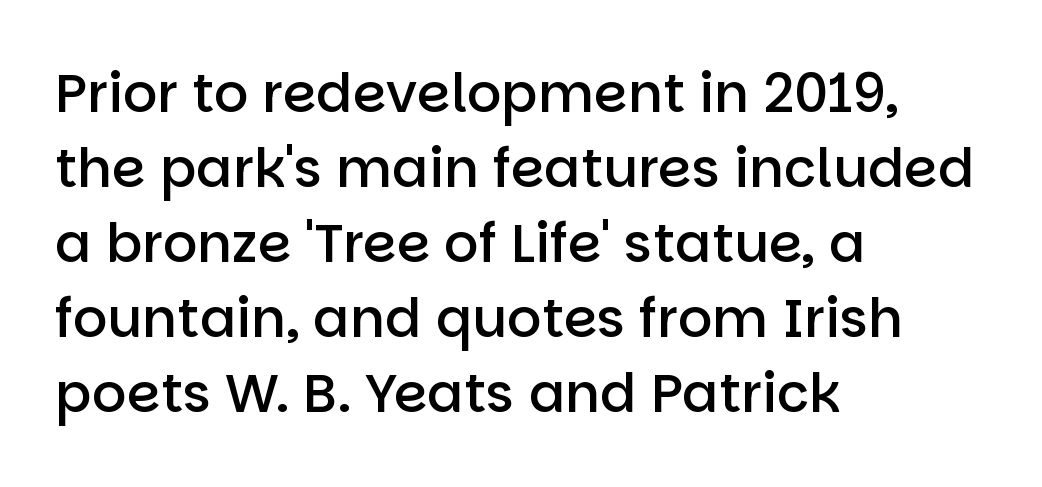
Compared with a centered layout, this one pins lines to the left instead. Leading: standard. Caption: semibold face, moderately heavy strokes. Descender tails drop into unmarked territory. A typesetter would mark this as roman, not italic. The text was rendered using a sans face with plain stroke endings.
